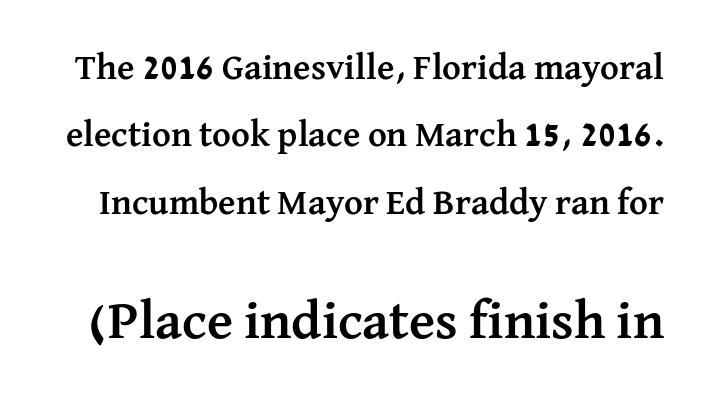
{"serif": "yes", "italic": "no", "bold": "yes", "weight": "semibold", "width": "normal", "stroke_contrast": "medium", "x_height": "medium", "monospaced": "no", "underline": "no", "line_spacing_ratio": 1.87, "letter_spacing": "normal", "letter_spacing_em": 0.0, "larger_block": "second", "size_ratio": 1.5, "glyph_px": 54}
